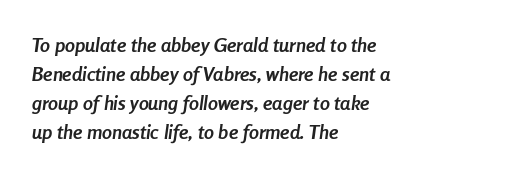
The image shows 20 px bold type, italic (leaning right); set left-aligned, normal line spacing (1.45x), normal letter spacing, not underlined.
